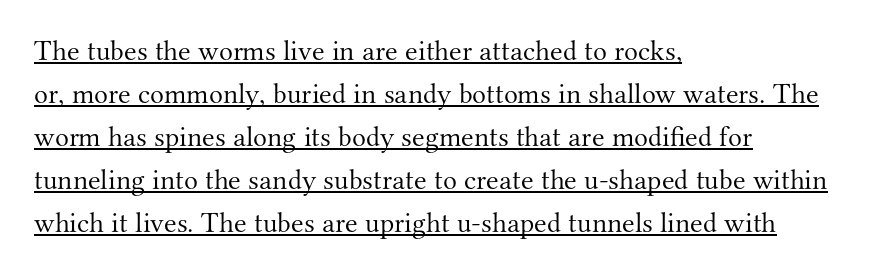
The image shows 29 px light serif type, upright; set left-aligned, normal line spacing (1.48x), normal letter spacing, underlined; medium stroke contrast and a small x-height.
